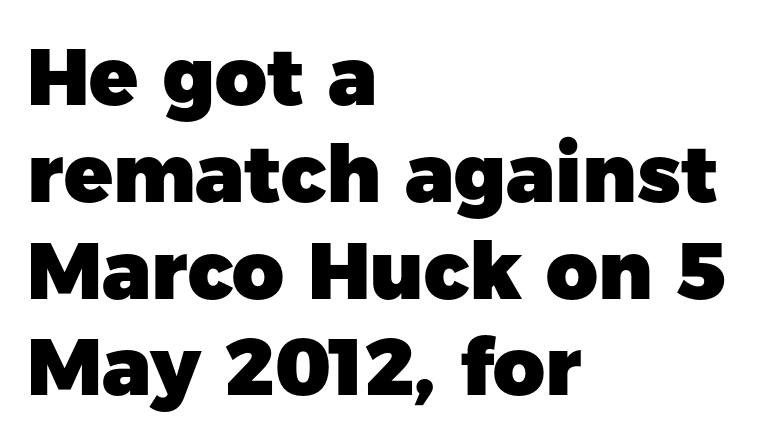
{"serif": "no", "italic": "no", "bold": "yes", "weight": "heavy", "width": "normal", "stroke_contrast": "low", "x_height": "medium", "monospaced": "no", "underline": "no", "align": "left", "line_spacing_ratio": 1.21, "letter_spacing": "normal", "letter_spacing_em": 0.0, "glyph_px": 80}
